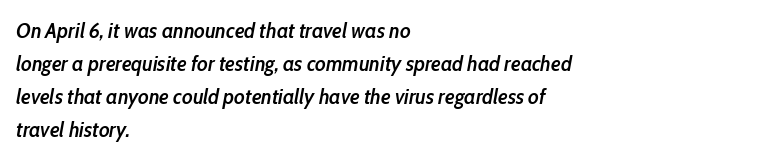
{"italic": "yes", "lean": "right", "slant_degrees": 10, "bold": "semi", "underline": "no", "align": "left", "line_spacing": "normal", "line_spacing_ratio": 1.5, "letter_spacing": "normal", "letter_spacing_em": 0.0, "glyph_px": 22}
